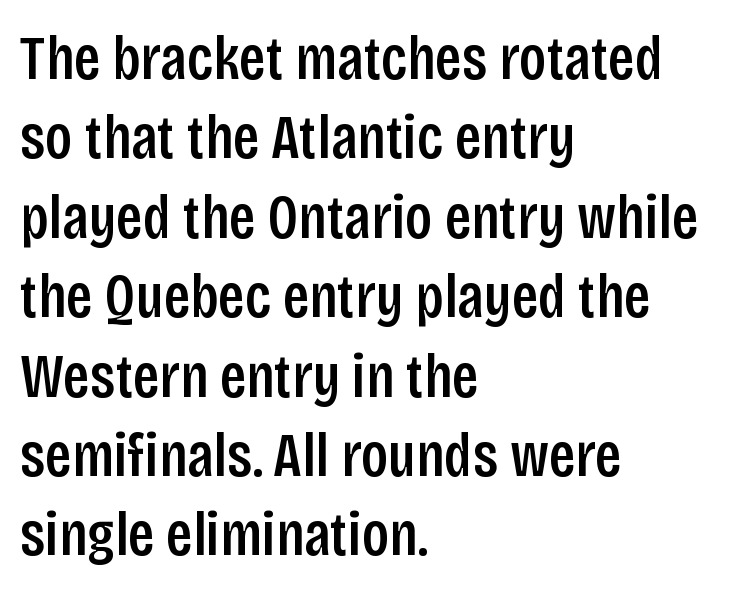
{"serif": "no", "italic": "no", "bold": "semi", "weight": "semibold", "width": "condensed", "stroke_contrast": "low", "x_height": "large", "monospaced": "no", "underline": "no", "align": "left", "line_spacing": "normal", "line_spacing_ratio": 1.26, "letter_spacing": "normal", "letter_spacing_em": 0.0, "glyph_px": 63}
